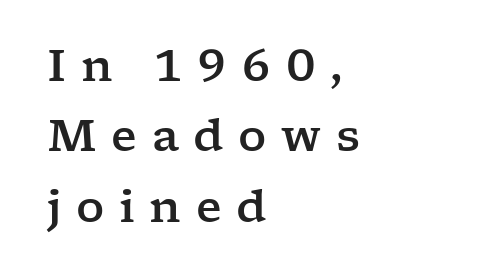
{"serif": "yes", "italic": "no", "width": "wide", "stroke_contrast": "low", "x_height": "medium", "monospaced": "no", "underline": "no", "align": "left", "line_spacing": "normal", "line_spacing_ratio": 1.6, "letter_spacing": "wide", "letter_spacing_em": 0.33, "glyph_px": 44}
